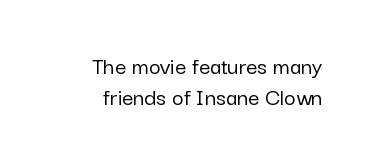
Q: Is the text italic (slanted)? A: No, it is upright.
Q: Is the text underlined? A: No.
Q: How is the paragraph aligned? A: Right-aligned.
Q: Is the spacing between letters normal or unusually wide? A: Normal.
